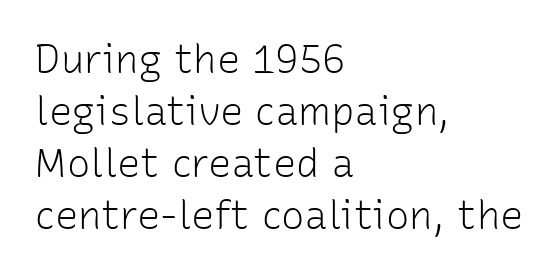
The image shows 39 px light sans-serif type, upright; set left-aligned, normal line spacing (1.33x), normal letter spacing, not underlined; low stroke contrast and a medium x-height.
